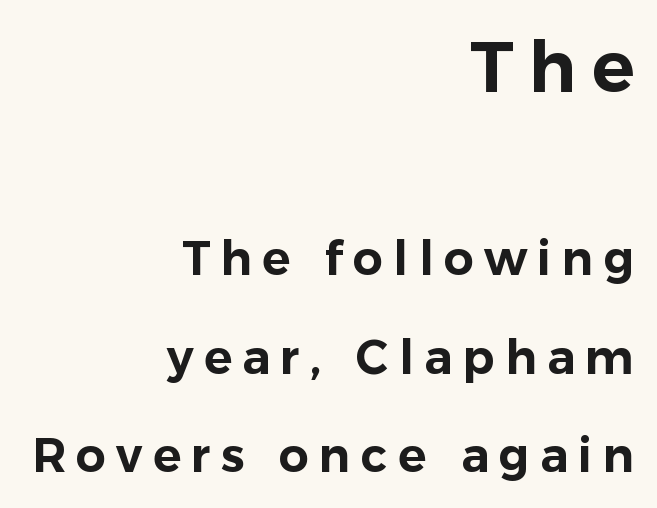
Vertical strokes here are truly vertical. Successive baselines arrive slowly, with a big drop between each. Tracking here is generous; glyphs stand well apart from one another. You get the large type first, then a drop to smaller type. Looks like regular typesetting: each glyph gets only the width it needs.
